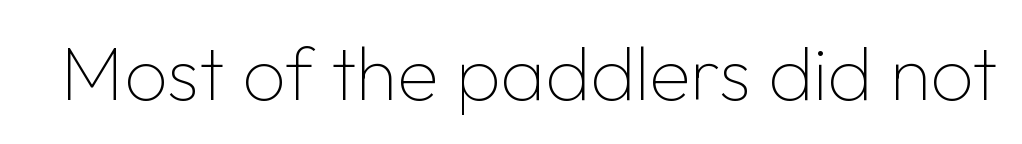
The image shows 76 px thin sans-serif type, upright; set normal letter spacing, not underlined; low stroke contrast and a medium x-height.
